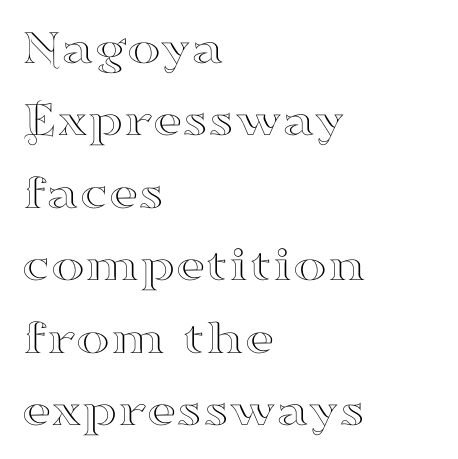
The image shows 51 px wide serif type, upright; set left-aligned, normal line spacing (1.42x), normal letter spacing, not underlined; high stroke contrast and a small x-height.
